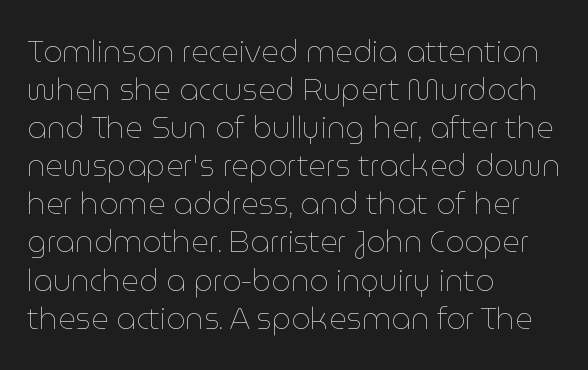
The image shows 30 px thin type, upright; set left-aligned, normal line spacing (1.27x), normal letter spacing, not underlined; low stroke contrast and a medium x-height.
